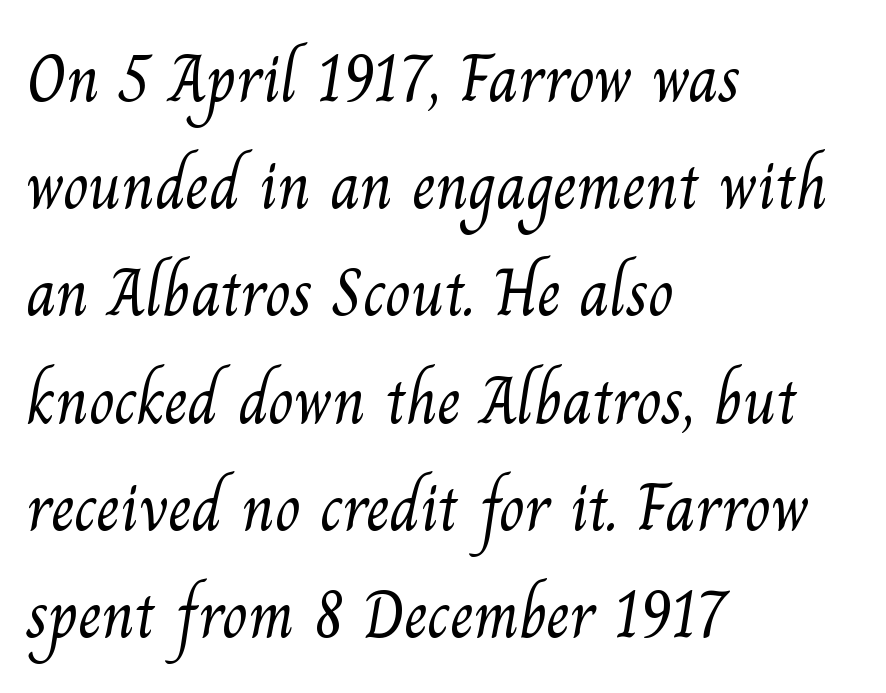
Rows of type keep a routine distance in the vertical direction. Each letter keeps its own natural width here, so spacing adapts to shape. Old-style or modern, the face here clearly has serifs. The baseline area is clear.
